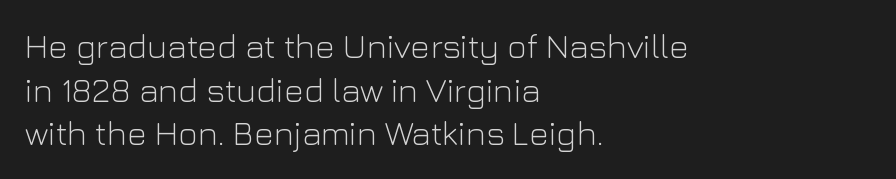
{"serif": "no", "italic": "no", "bold": "no", "weight": "light", "width": "normal", "stroke_contrast": "low", "x_height": "medium", "monospaced": "no", "underline": "no", "align": "left", "line_spacing": "normal", "line_spacing_ratio": 1.28, "letter_spacing": "normal", "letter_spacing_em": 0.0, "glyph_px": 34}
